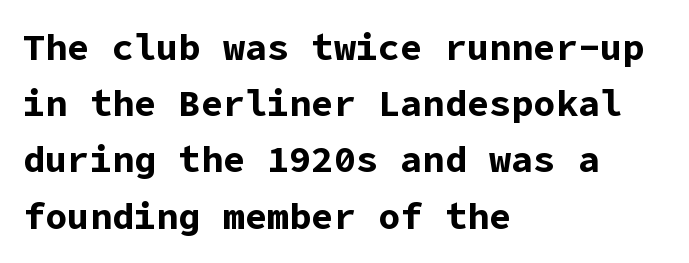
{"serif": "no", "italic": "no", "bold": "yes", "weight": "bold", "width": "normal", "stroke_contrast": "low", "x_height": "medium", "underline": "no", "align": "left", "line_spacing": "normal", "line_spacing_ratio": 1.52, "letter_spacing": "normal", "letter_spacing_em": 0.0, "glyph_px": 37}
